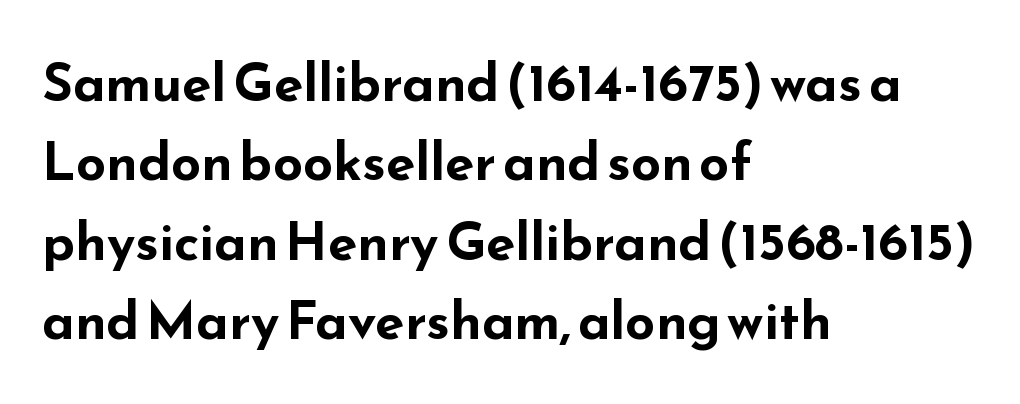
Q: Is the text bold? A: Yes.
Q: Is the text italic (slanted)? A: No, it is upright.
Q: Is the typeface a serif or a sans-serif typeface? A: Sans-serif.
Q: Is the text underlined? A: No.
Q: How is the paragraph aligned? A: Left-aligned.
Q: Is the spacing between letters normal or unusually wide? A: Normal.
Q: Is the spacing between lines tight, normal or loose? A: Normal.
Q: Width (condensed, normal, or wide)? A: Wide.
Q: Stroke contrast? A: Low.
Q: x-height? A: Small.
Q: Monospaced? A: No.
